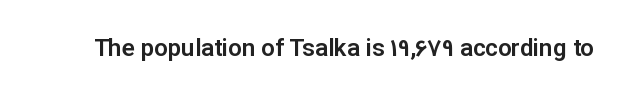
{"italic": "no", "underline": "no", "letter_spacing": "normal", "letter_spacing_em": 0.0, "glyph_px": 24}
